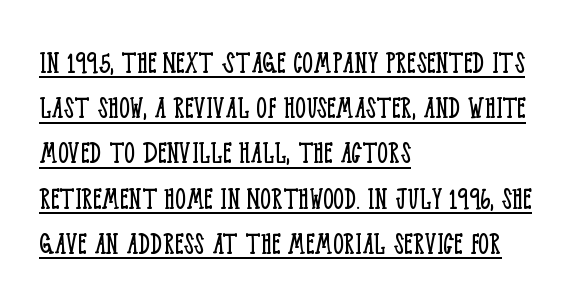
Whoever set this chose a conventional vertical rhythm. Each letter's strokes conclude with small projecting serifs. Observe the ordinary spacing: letters are neighbours, not strangers. Every row of glyphs begins at an identical x-position on the left. Proportional: the letters do not fall into vertical columns.
